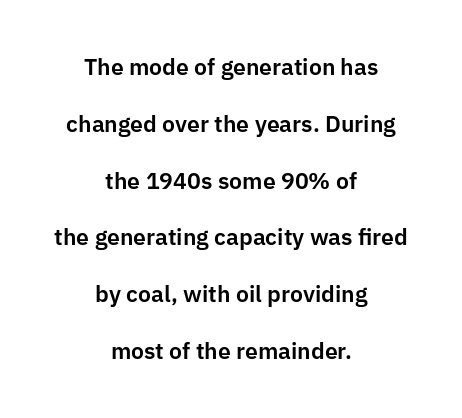
Q: Is the text italic (slanted)? A: No, it is upright.
Q: Is the text underlined? A: No.
Q: How is the paragraph aligned? A: Centered.
Q: Is the spacing between letters normal or unusually wide? A: Normal.
Q: Is the spacing between lines tight, normal or loose? A: Loose.
